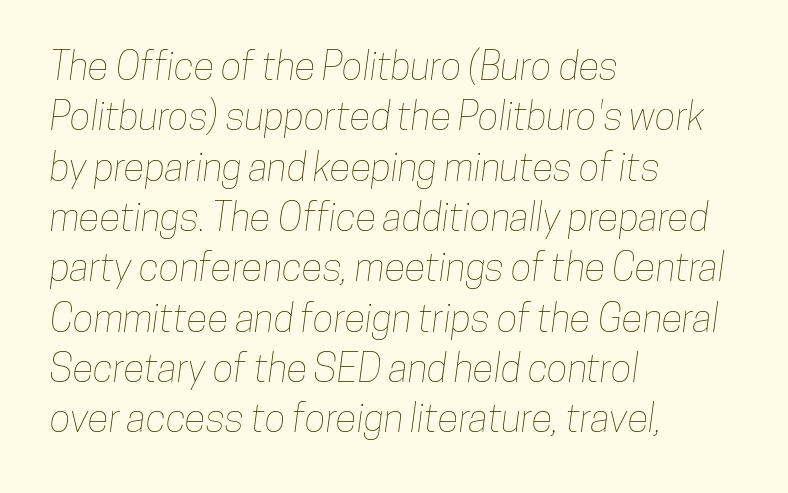
The image shows 39 px condensed type; set left-aligned, normal line spacing (1.29x), normal letter spacing, not underlined; low stroke contrast and a medium x-height.
